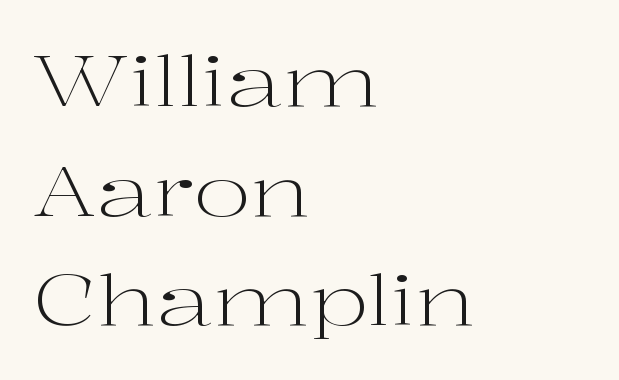
Q: Is the text bold? A: No.
Q: Is the text italic (slanted)? A: No, it is upright.
Q: Is the typeface a serif or a sans-serif typeface? A: Serif.
Q: Is the text underlined? A: No.
Q: How is the paragraph aligned? A: Left-aligned.
Q: Is the spacing between letters normal or unusually wide? A: Normal.
Q: Is the spacing between lines tight, normal or loose? A: Normal.
Q: Width (condensed, normal, or wide)? A: Wide.
Q: Stroke contrast? A: High.
Q: x-height? A: Medium.
Q: Monospaced? A: No.
